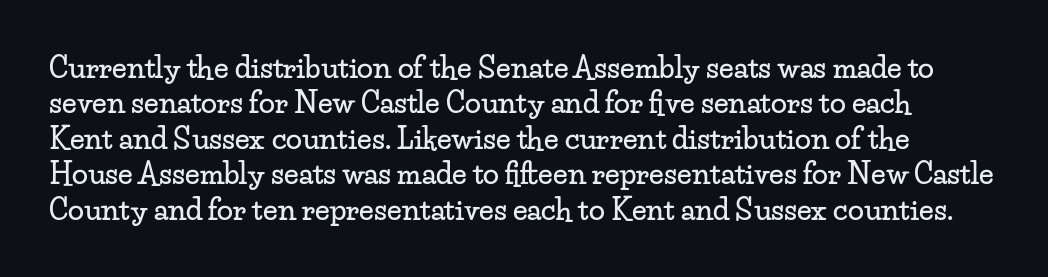
Typographically, this falls in the serif category. Quick note: underline off. The letters advance in unequal steps, a hallmark of proportional type. The axis of the letterforms is exactly vertical. A typesetter would call this zero additional tracking.
